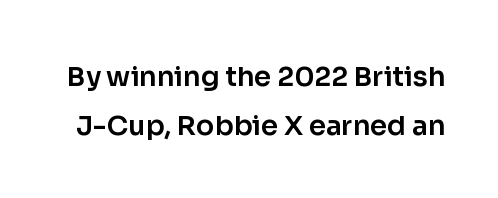
The image shows 27 px text type, upright; set line spacing 1.83x, normal letter spacing, not underlined.
